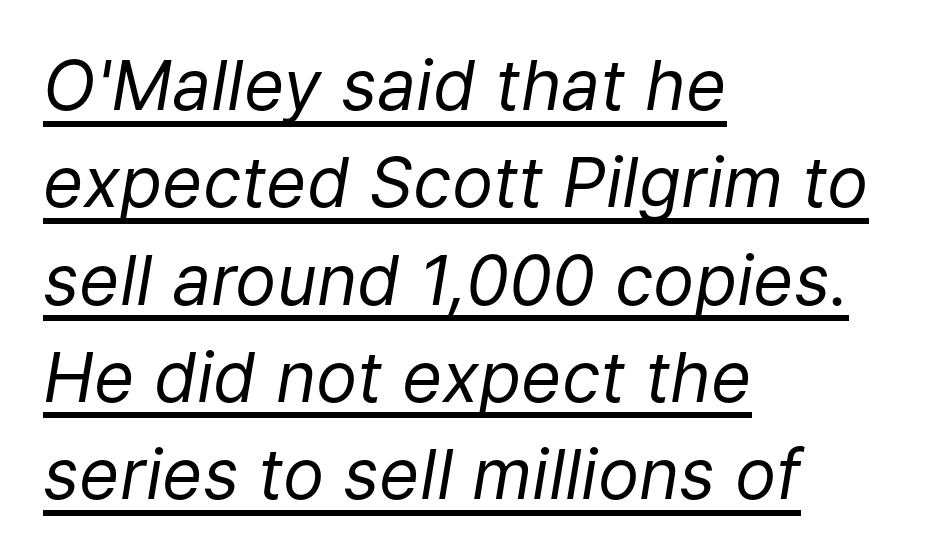
The image shows 69 px regular-weight type, italic (leaning right); set left-aligned, normal line spacing (1.41x), normal letter spacing, underlined; low stroke contrast and a medium x-height.
